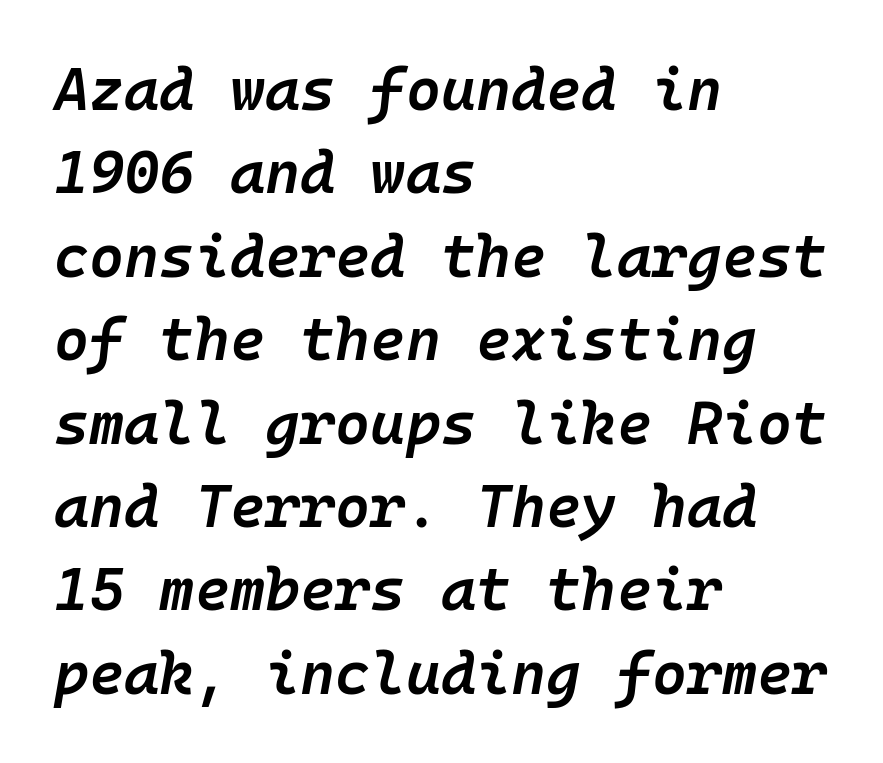
The image shows 60 px semibold type, italic (leaning right), monospaced; set left-aligned, normal line spacing (1.39x), normal letter spacing, not underlined; low stroke contrast and a medium x-height.
